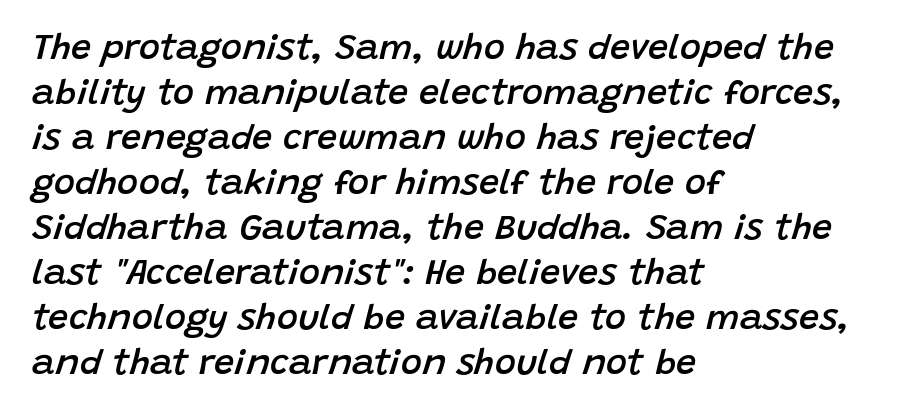
No extra tracking has been applied to these lines. The letters advance in unequal steps, a hallmark of proportional type. The strokes are fattened partway — semibold, not bold. A typesetter would call this leading conventional body-copy spacing. Rendered with sloped, italic letterforms. Each line starts at the same left margin while the right side varies.
